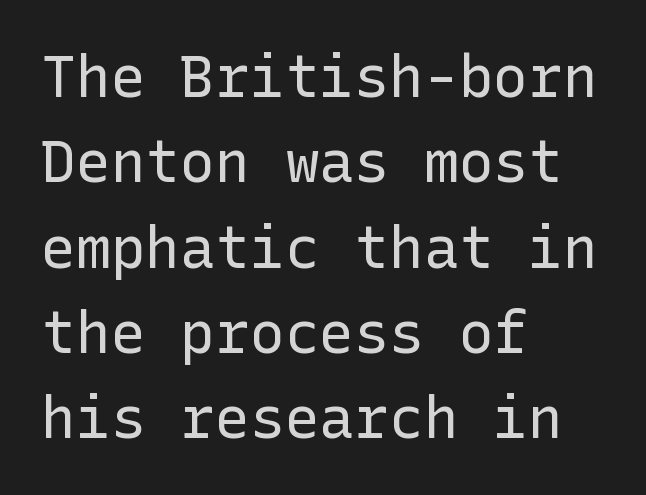
Q: Is the text bold? A: No.
Q: Is the text italic (slanted)? A: No, it is upright.
Q: Is the typeface a serif or a sans-serif typeface? A: Sans-serif.
Q: Is the text underlined? A: No.
Q: How is the paragraph aligned? A: Left-aligned.
Q: Is the spacing between letters normal or unusually wide? A: Normal.
Q: Is the spacing between lines tight, normal or loose? A: Normal.
Q: Width (condensed, normal, or wide)? A: Normal.
Q: Stroke contrast? A: Low.
Q: x-height? A: Medium.
